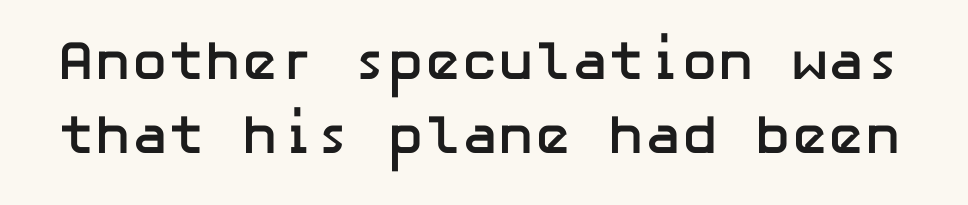
Q: Is the text bold? A: Yes.
Q: Is the text italic (slanted)? A: No, it is upright.
Q: Is the typeface a serif or a sans-serif typeface? A: Sans-serif.
Q: Is the text underlined? A: No.
Q: Is the spacing between letters normal or unusually wide? A: Normal.
Q: Is the spacing between lines tight, normal or loose? A: Normal.
Q: Width (condensed, normal, or wide)? A: Normal.
Q: Stroke contrast? A: Low.
Q: x-height? A: Medium.
